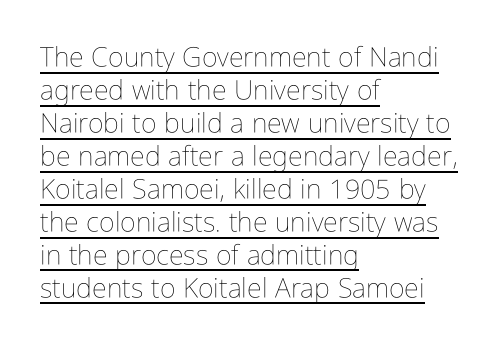
Q: Is the text bold? A: No.
Q: Is the text italic (slanted)? A: No, it is upright.
Q: Is the text underlined? A: Yes.
Q: How is the paragraph aligned? A: Left-aligned.
Q: Is the spacing between letters normal or unusually wide? A: Normal.
